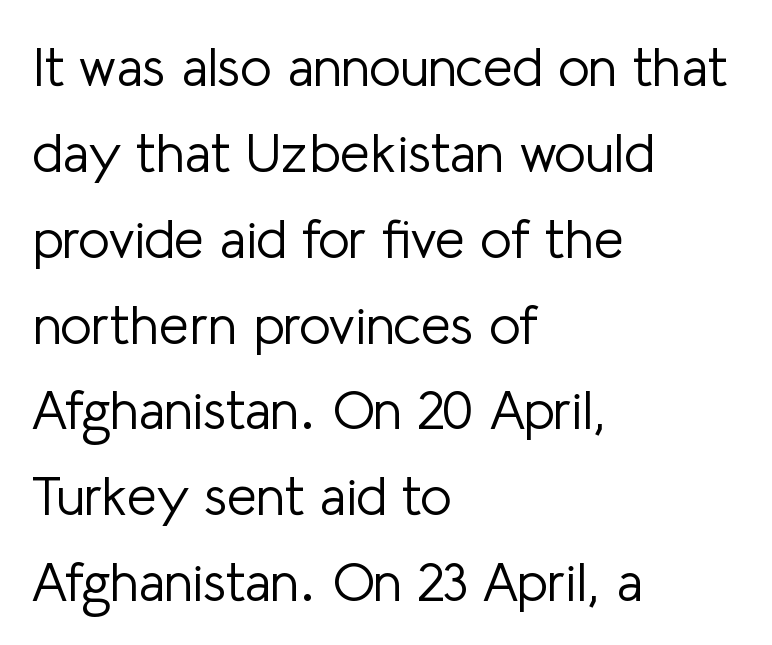
Evenly set lines give the paragraph a standard silhouette. The font sits on the lighter half of the weight spectrum, regular included. Between one letter and the next there's only the usual sliver of space. The space directly below the letters is spotless. The passage is arranged the way most books set body copy — flush left.
